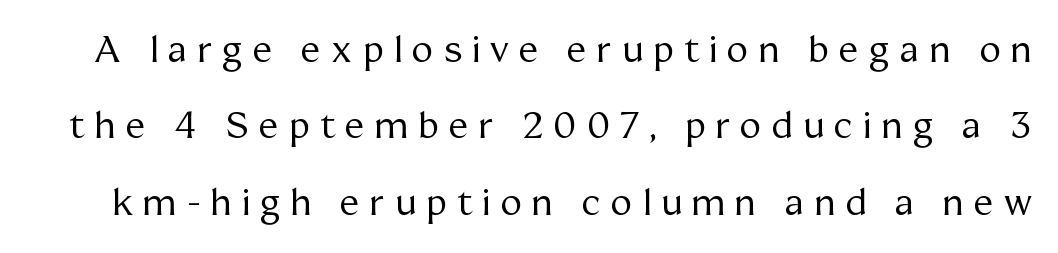
The strokes carry an ordinary text weight at most. Is there any slant? The stems are plumb. The glyphs are unaccompanied by any horizontal stroke below them. The letterforms stand isolated, each surrounded by extra space. The rendering uses natural spacing where letterforms have individual widths. This block would shrink considerably if given ordinary leading; it's expanded now.
